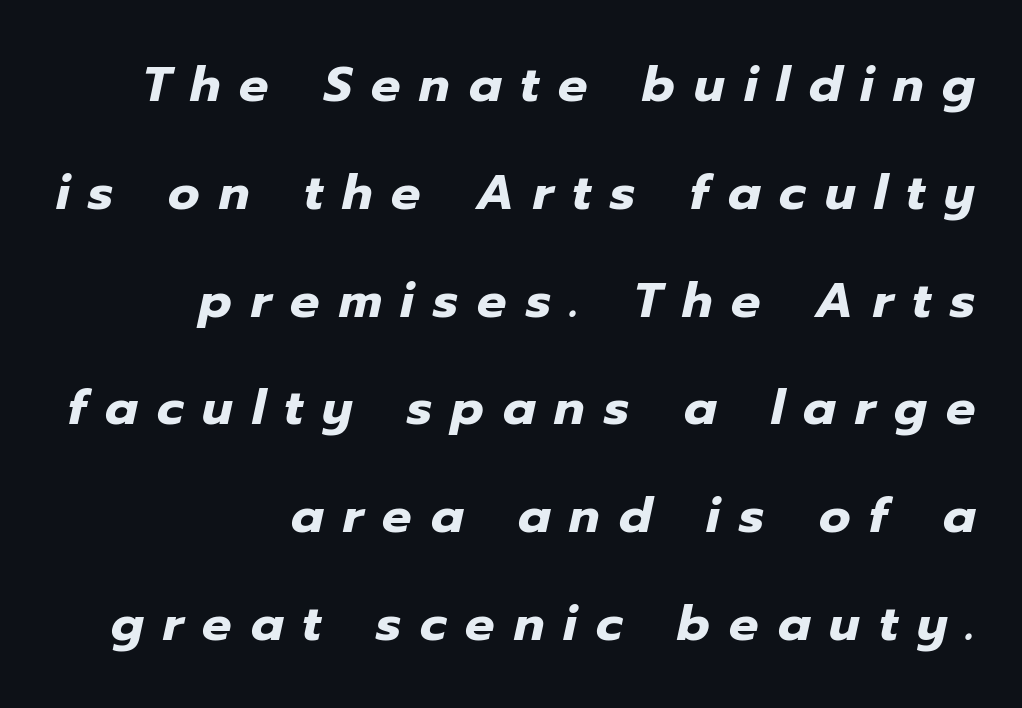
Vertical spacing — loose. Notice how thick the strokes are: this is what a full bold looks like. There is plenty of visible air inserted between adjacent glyphs. The passage shown leans; its letterforms are oblique. Check under the words: just untouched page. Looks like regular typesetting: each glyph gets only the width it needs.
